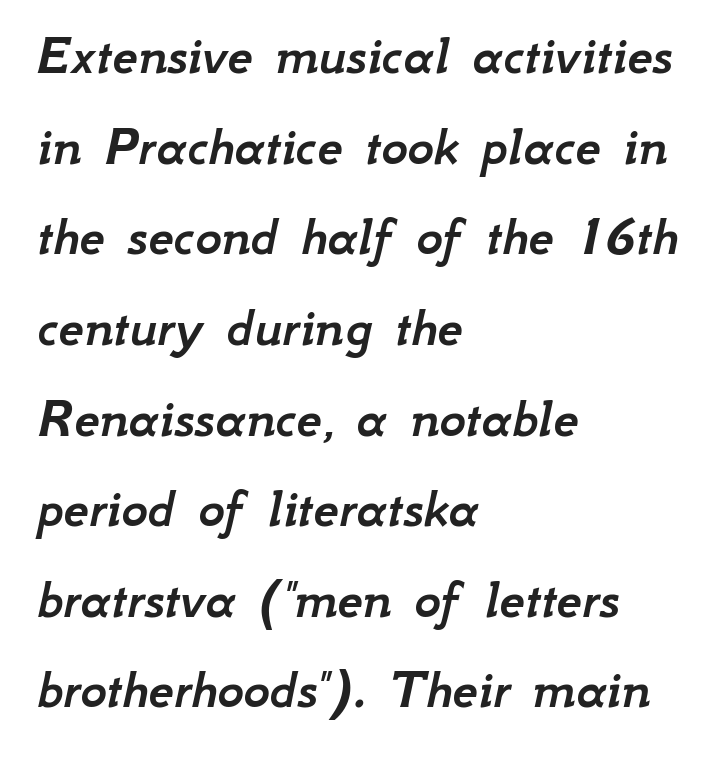
Rendered with sloped, italic letterforms. Looks like regular typesetting: each glyph gets only the width it needs. These lines sit exactly where default settings would place them. These lines are set flush left with a ragged right edge. Here the glyphs are tracked normally, forming tight word shapes.
